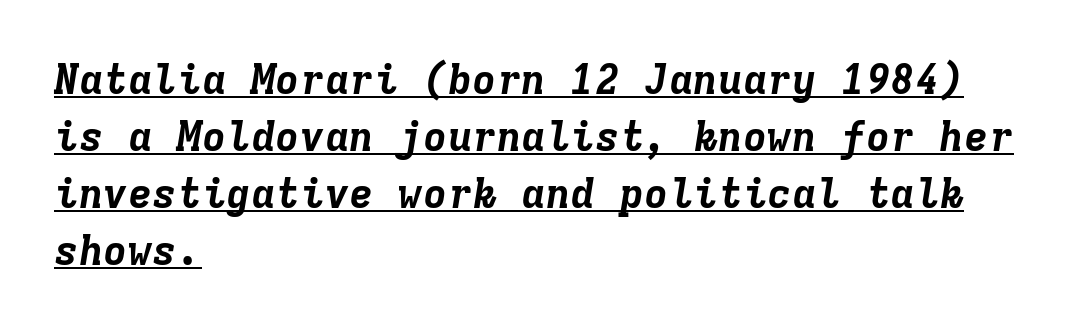
Q: Is the text bold? A: Yes.
Q: Is the text italic (slanted)? A: Yes, it leans right by about 9 degrees.
Q: Is the text underlined? A: Yes.
Q: How is the paragraph aligned? A: Left-aligned.
Q: Is the spacing between letters normal or unusually wide? A: Normal.
Q: Is the spacing between lines tight, normal or loose? A: Normal.
Q: Width (condensed, normal, or wide)? A: Normal.
Q: Stroke contrast? A: Low.
Q: x-height? A: Medium.
Q: Monospaced? A: Yes.
